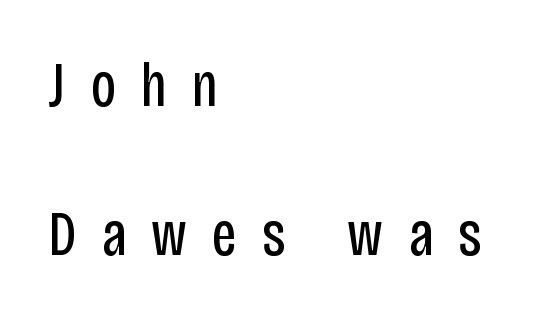
The image shows 62 px regular-weight, condensed sans-serif type, upright; set left-aligned, loose line spacing (2.4x), unusually wide letter spacing (+0.41 em), not underlined; low stroke contrast and a large x-height.
